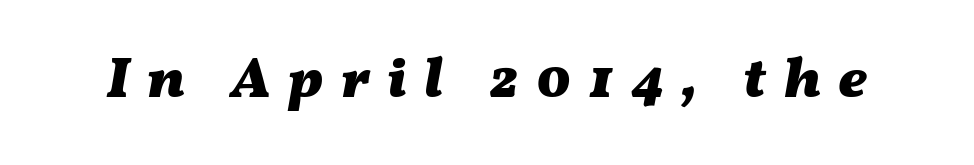
{"italic": "yes", "lean": "right", "slant_degrees": 11, "bold": "yes", "weight": "heavy", "width": "wide", "stroke_contrast": "medium", "x_height": "medium", "monospaced": "no", "underline": "no", "letter_spacing": "wide", "letter_spacing_em": 0.3, "glyph_px": 57}
